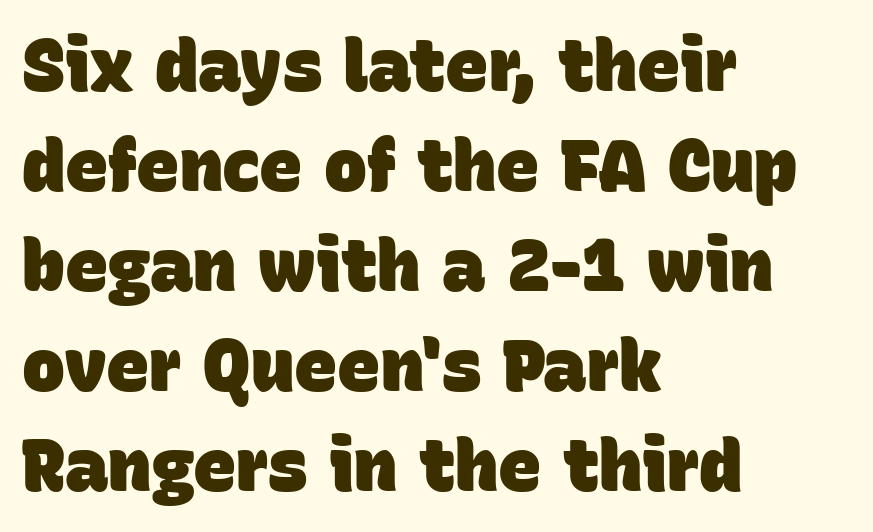
{"serif": "no", "bold": "yes", "weight": "heavy", "width": "normal", "stroke_contrast": "low", "x_height": "large", "monospaced": "no", "underline": "no", "align": "left", "line_spacing": "normal", "line_spacing_ratio": 1.39, "letter_spacing": "normal", "letter_spacing_em": 0.0, "glyph_px": 72}
